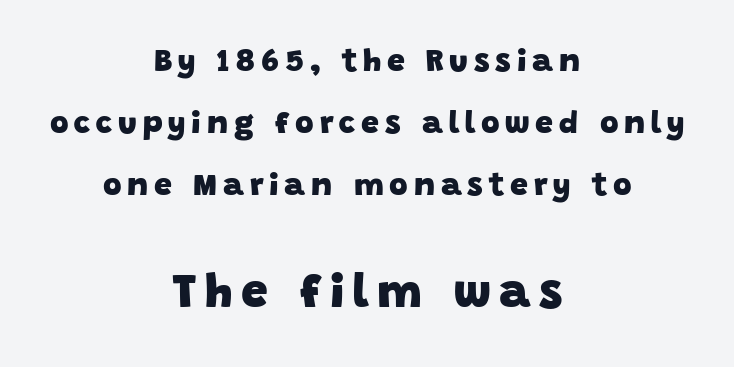
Q: Is the text bold? A: Yes.
Q: Is the typeface a serif or a sans-serif typeface? A: Sans-serif.
Q: Is the text underlined? A: No.
Q: How is the paragraph aligned? A: Centered.
Q: Is the spacing between lines tight, normal or loose? A: Loose.
Q: Which block of text is set in a larger size, the first (top) or the second (bottom)? A: The second (bottom) one.
Q: Width (condensed, normal, or wide)? A: Normal.
Q: Stroke contrast? A: Low.
Q: x-height? A: Large.
Q: Monospaced? A: No.
